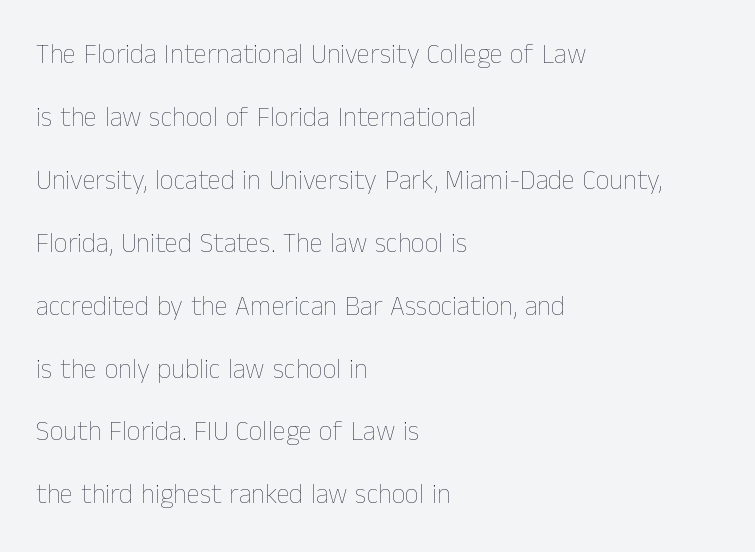
Designer's note — italics off, roman on. The vertical gap from one line to the next is large. This rendering leaves character spacing at its baseline value. Leftover space on each line is placed entirely after the last word. Stroke mass is kept to a normal reading level or below. This rendering features lettering with no underline.
